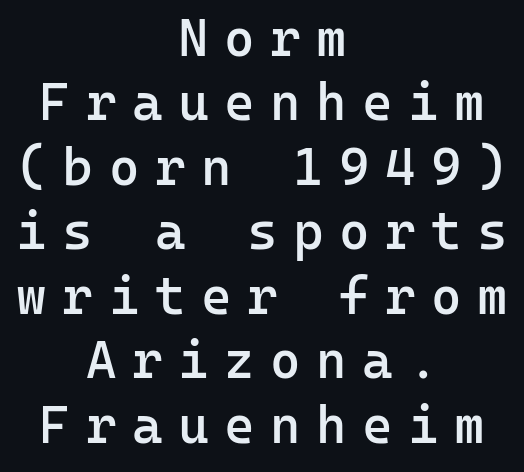
{"serif": "no", "italic": "no", "bold": "semi", "weight": "semibold", "width": "normal", "stroke_contrast": "low", "x_height": "medium", "monospaced": "yes", "underline": "no", "align": "center", "line_spacing_ratio": 1.24, "letter_spacing": "wide", "letter_spacing_em": 0.3, "glyph_px": 52}
